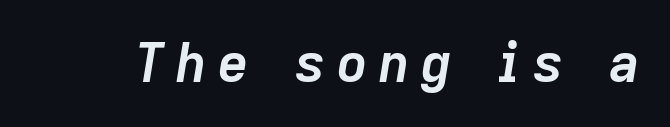
Q: Is the text bold? A: Yes.
Q: Is the text italic (slanted)? A: Yes, it leans right by about 9 degrees.
Q: Is the text underlined? A: No.
Q: Is the spacing between letters normal or unusually wide? A: Unusually wide.
Q: Width (condensed, normal, or wide)? A: Normal.
Q: Stroke contrast? A: Low.
Q: x-height? A: Medium.
Q: Monospaced? A: No.
